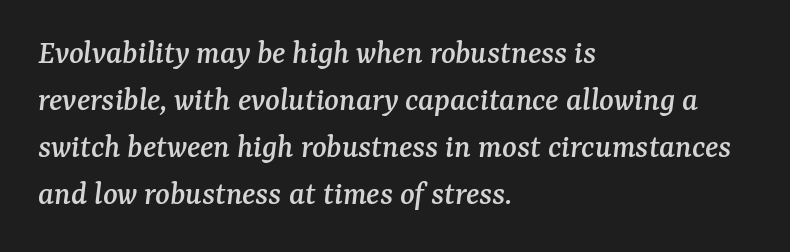
The text carries the slant typical of an italic or oblique font. Evenly set lines give the paragraph a standard silhouette. The ragged edge is on the right, which tells us the setting is flush left. The zone under the glyphs is completely vacant.
